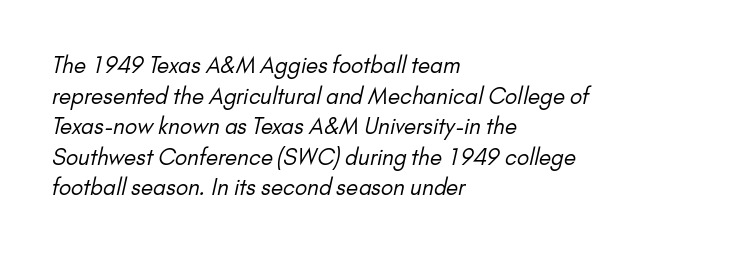
The letters sit at their default tracking, neither squeezed nor spread. Check under the words: just untouched page. The characters are drawn with everyday or finer stroke widths. A typesetter would call this leading conventional body-copy spacing.
